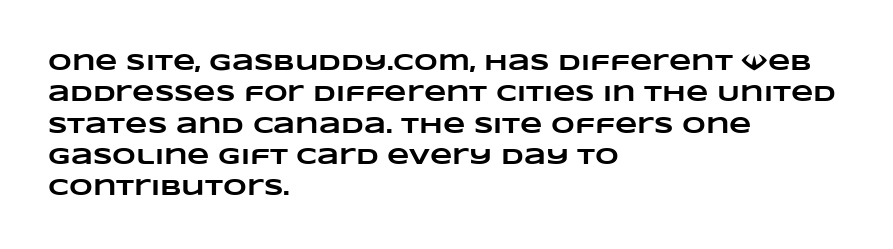
Q: Is the text bold? A: Yes.
Q: Is the text underlined? A: No.
Q: How is the paragraph aligned? A: Left-aligned.
Q: Is the spacing between letters normal or unusually wide? A: Normal.
Q: Is the spacing between lines tight, normal or loose? A: Normal.
